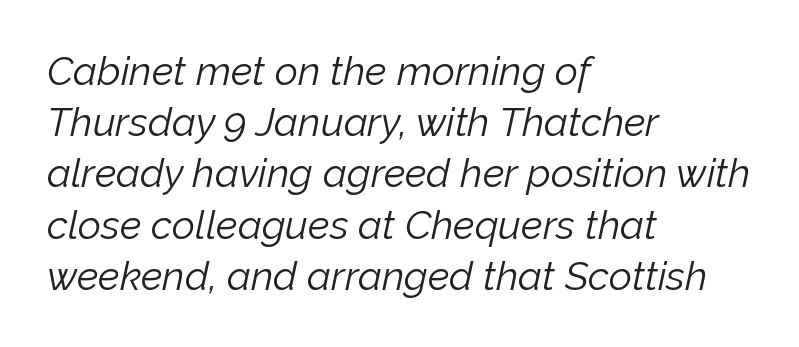
{"italic": "yes", "lean": "right", "slant_degrees": 12, "bold": "no", "weight": "light", "width": "normal", "stroke_contrast": "low", "x_height": "medium", "monospaced": "no", "underline": "no", "align": "left", "line_spacing": "normal", "line_spacing_ratio": 1.28, "letter_spacing": "normal", "letter_spacing_em": 0.0, "glyph_px": 40}
